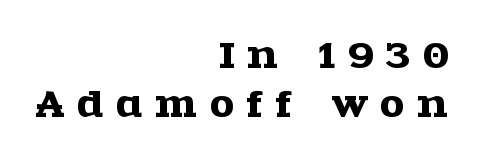
The image shows 35 px wide serif type, upright; set right-aligned, normal line spacing (1.39x), unusually wide letter spacing (+0.37 em), not underlined; a large x-height.
